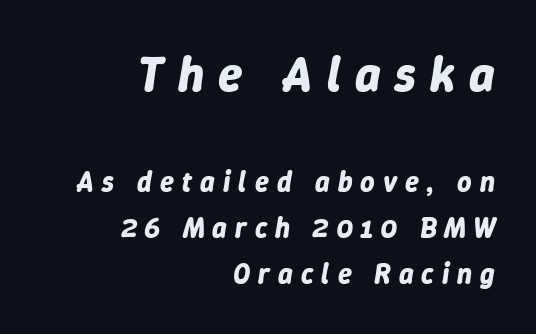
Q: Is the text bold? A: Yes.
Q: Is the text italic (slanted)? A: Yes, it leans right by about 9 degrees.
Q: Is the text underlined? A: No.
Q: How is the paragraph aligned? A: Right-aligned.
Q: Is the spacing between letters normal or unusually wide? A: Unusually wide.
Q: Is the spacing between lines tight, normal or loose? A: Normal.
Q: Which block of text is set in a larger size, the first (top) or the second (bottom)? A: The first (top) one.
Q: Width (condensed, normal, or wide)? A: Normal.
Q: Stroke contrast? A: Low.
Q: x-height? A: Medium.
Q: Monospaced? A: No.
